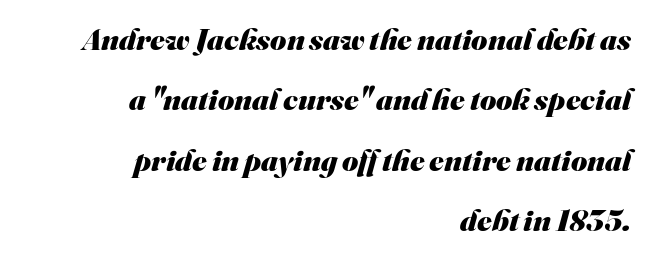
{"serif": "no", "bold": "yes", "weight": "heavy", "width": "normal", "stroke_contrast": "medium", "x_height": "small", "monospaced": "no", "underline": "no", "align": "right", "line_spacing": "loose", "line_spacing_ratio": 1.95, "letter_spacing": "normal", "letter_spacing_em": 0.0, "glyph_px": 31}
